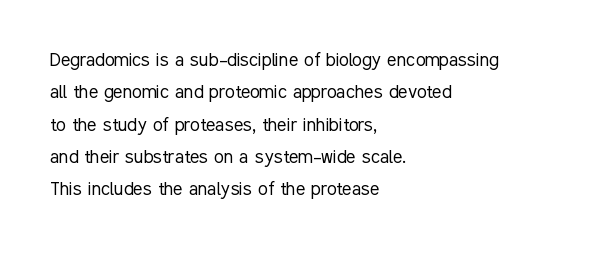
The image shows 22 px text type, upright; set left-aligned, normal line spacing (1.47x), normal letter spacing, not underlined.
